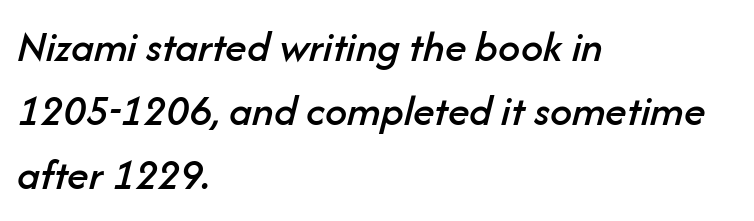
The image shows 44 px text type, italic (leaning right); set left-aligned, normal line spacing (1.45x), normal letter spacing, not underlined; low stroke contrast and a medium x-height.
